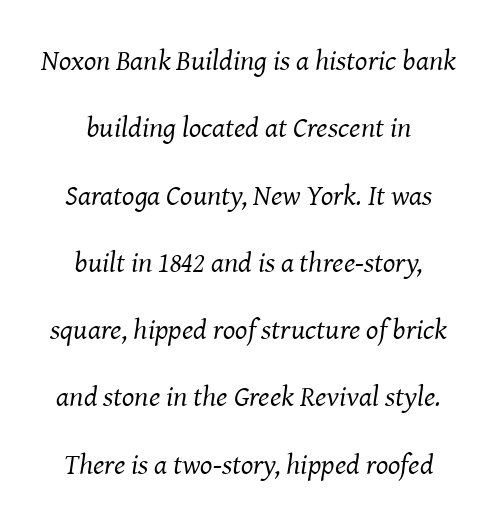
{"serif": "yes", "italic": "yes", "lean": "right", "slant_degrees": 8, "bold": "no", "weight": "regular", "width": "normal", "stroke_contrast": "medium", "x_height": "medium", "monospaced": "no", "underline": "no", "align": "center", "line_spacing": "loose", "line_spacing_ratio": 2.32, "letter_spacing": "normal", "letter_spacing_em": 0.0, "glyph_px": 29}
